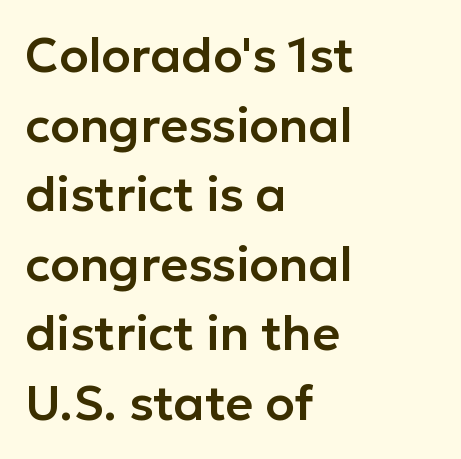
The horizontal fit of the characters is conventional and even. Think of a printed novel: that variable character pitch is what you see here. In CSS terms this would be text-align: left. The typography opts for an upright posture over an oblique one. A bare baseline throughout the passage. Notice how descenders clear the ascenders below comfortably — that's standard leading.
